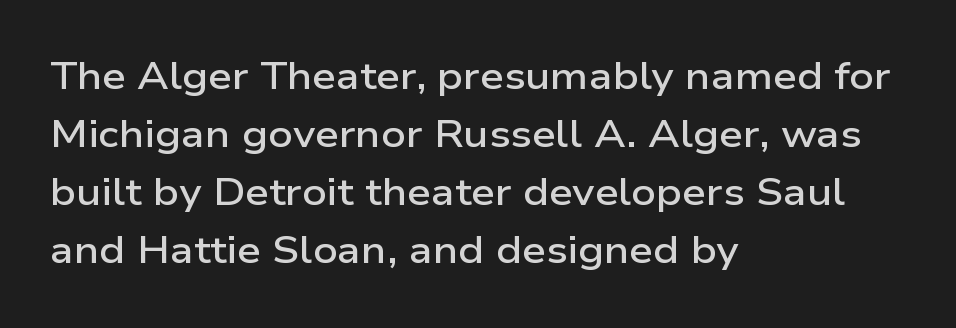
The image shows 38 px semibold, wide sans-serif type, upright; set left-aligned, normal line spacing (1.53x), normal letter spacing, not underlined; low stroke contrast and a medium x-height.
